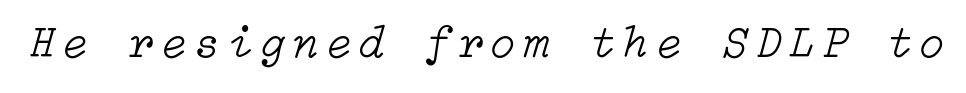
Q: Is the text bold? A: No.
Q: Is the text italic (slanted)? A: Yes, it leans right by about 15 degrees.
Q: Is the text underlined? A: No.
Q: Width (condensed, normal, or wide)? A: Normal.
Q: Stroke contrast? A: Low.
Q: x-height? A: Medium.
